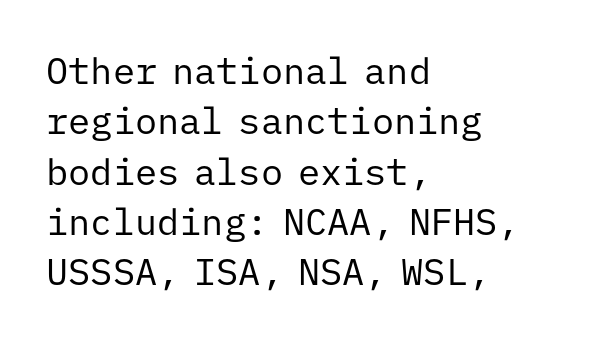
Q: Is the text bold? A: No.
Q: Is the text italic (slanted)? A: No, it is upright.
Q: Is the typeface a serif or a sans-serif typeface? A: Sans-serif.
Q: Is the text underlined? A: No.
Q: How is the paragraph aligned? A: Left-aligned.
Q: Is the spacing between letters normal or unusually wide? A: Normal.
Q: Is the spacing between lines tight, normal or loose? A: Normal.
Q: Width (condensed, normal, or wide)? A: Normal.
Q: Stroke contrast? A: Low.
Q: x-height? A: Medium.
Q: Monospaced? A: Yes.
